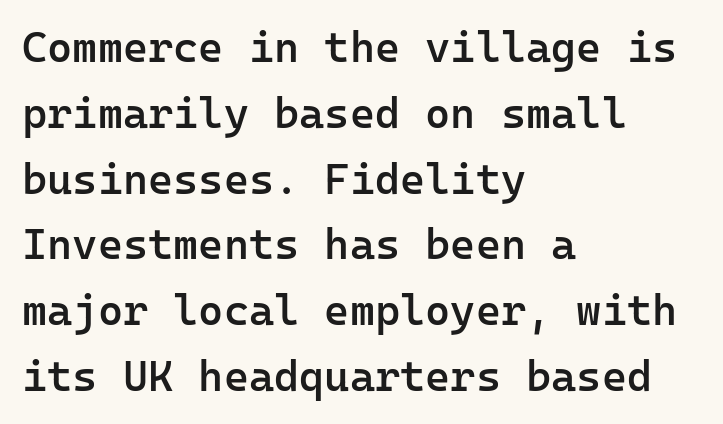
Q: Is the text bold? A: Semi-bold.
Q: Is the text italic (slanted)? A: No, it is upright.
Q: Is the typeface a serif or a sans-serif typeface? A: Sans-serif.
Q: Is the text underlined? A: No.
Q: How is the paragraph aligned? A: Left-aligned.
Q: Is the spacing between letters normal or unusually wide? A: Normal.
Q: Is the spacing between lines tight, normal or loose? A: Normal.
Q: Width (condensed, normal, or wide)? A: Normal.
Q: Stroke contrast? A: Low.
Q: x-height? A: Medium.
Q: Monospaced? A: Yes.
